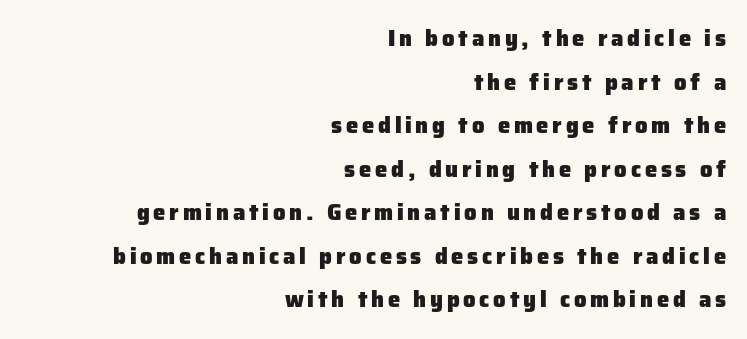
The image shows 22 px bold type, upright; set right-aligned, loose line spacing (1.98x), not underlined.
